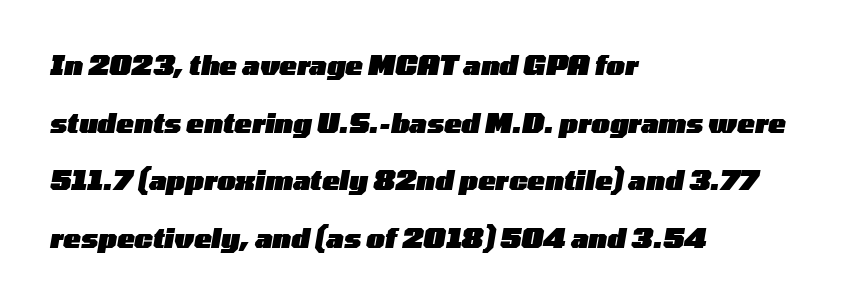
{"italic": "yes", "lean": "right", "slant_degrees": 10, "bold": "yes", "underline": "no", "align": "left", "line_spacing": "loose", "line_spacing_ratio": 2.22, "letter_spacing": "normal", "letter_spacing_em": 0.0, "glyph_px": 26}
